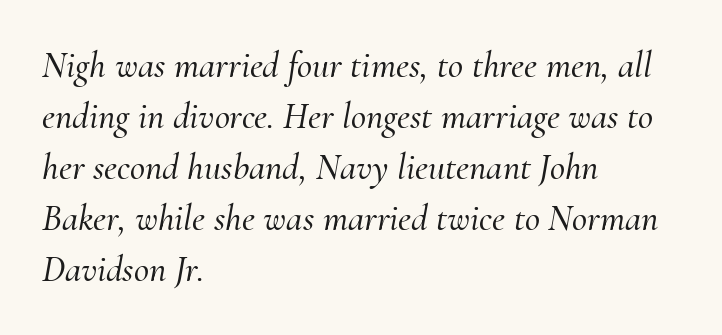
{"serif": "yes", "italic": "yes", "lean": "right", "slant_degrees": 10, "width": "normal", "stroke_contrast": "medium", "x_height": "small", "monospaced": "no", "underline": "no", "align": "left", "line_spacing": "normal", "line_spacing_ratio": 1.38, "letter_spacing": "normal", "letter_spacing_em": 0.0, "glyph_px": 37}
